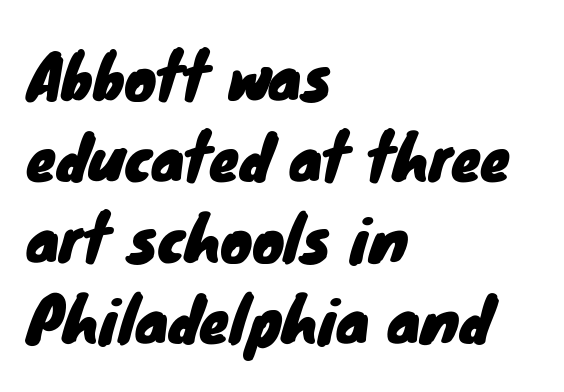
Q: Is the typeface a serif or a sans-serif typeface? A: Sans-serif.
Q: Is the text underlined? A: No.
Q: How is the paragraph aligned? A: Left-aligned.
Q: Is the spacing between letters normal or unusually wide? A: Normal.
Q: Is the spacing between lines tight, normal or loose? A: Normal.
Q: Width (condensed, normal, or wide)? A: Normal.
Q: Stroke contrast? A: Low.
Q: x-height? A: Small.
Q: Monospaced? A: No.
